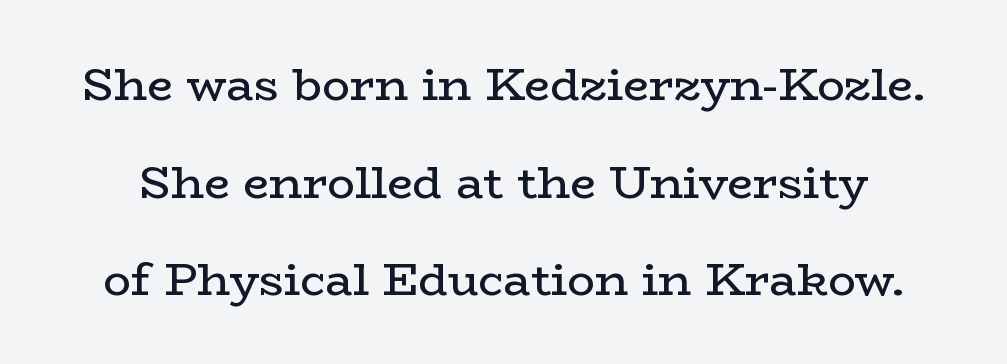
Q: Is the text bold? A: No.
Q: Is the text italic (slanted)? A: No, it is upright.
Q: Is the typeface a serif or a sans-serif typeface? A: Serif.
Q: Is the text underlined? A: No.
Q: Is the spacing between letters normal or unusually wide? A: Normal.
Q: Is the spacing between lines tight, normal or loose? A: Loose.
Q: Width (condensed, normal, or wide)? A: Wide.
Q: Stroke contrast? A: Low.
Q: x-height? A: Medium.
Q: Monospaced? A: No.
